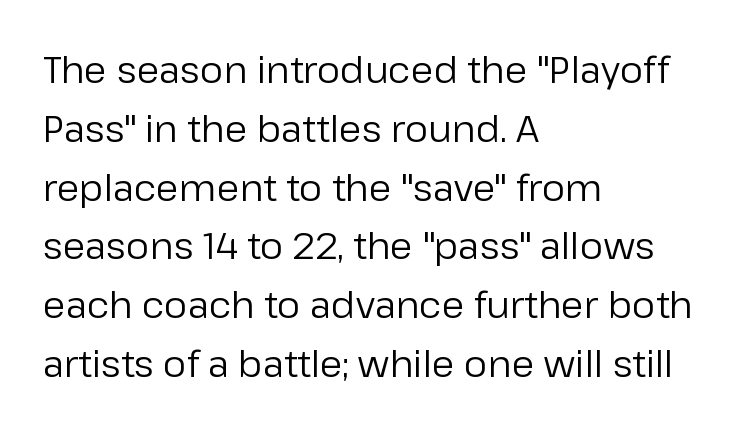
No chunkiness to these letters — they're not bold. Does the type have serifs? No, each stem ends abruptly. How would I describe the line gaps? Plain and ordinary. Teacher's note: observe the even left margin — that is flush-left alignment. The gap between lines stays unmarked.
